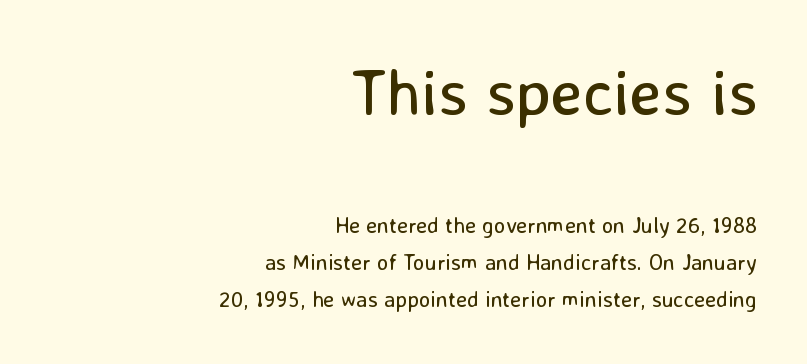
{"serif": "no", "italic": "no", "bold": "no", "weight": "regular", "width": "normal", "stroke_contrast": "low", "x_height": "medium", "monospaced": "no", "underline": "no", "align": "right", "line_spacing": "normal", "line_spacing_ratio": 1.68, "letter_spacing": "normal", "letter_spacing_em": 0.0, "larger_block": "first", "size_ratio": 2.95, "glyph_px": 65}
